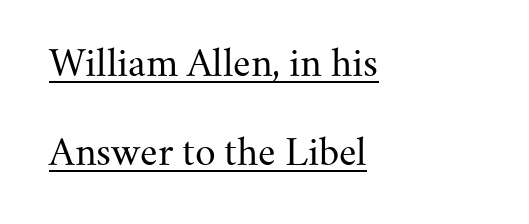
{"serif": "yes", "italic": "no", "bold": "no", "weight": "regular", "width": "normal", "stroke_contrast": "medium", "x_height": "small", "monospaced": "no", "underline": "yes", "align": "left", "line_spacing": "loose", "line_spacing_ratio": 2.47, "letter_spacing": "normal", "letter_spacing_em": 0.0, "glyph_px": 36}
